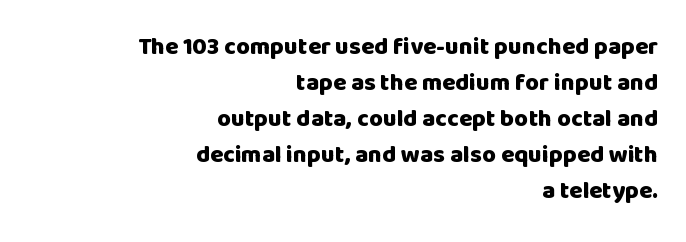
The image shows 24 px bold type, upright; set right-aligned, normal line spacing (1.5x), normal letter spacing, not underlined.
